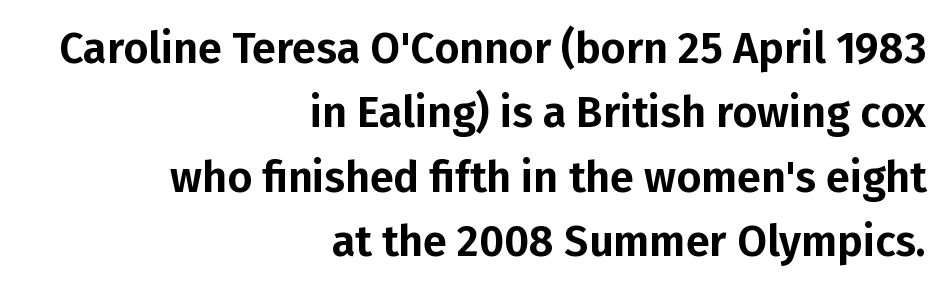
Leftover space on each line is placed entirely before the opening word. Observe the ordinary spacing: letters are neighbours, not strangers. Look at the bottom of the vertical strokes: they stop flat, with no serifs. Each letter keeps its own natural width here, so spacing adapts to shape.
